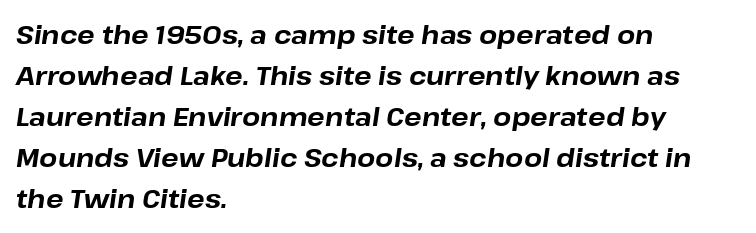
{"italic": "yes", "lean": "right", "slant_degrees": 8, "bold": "yes", "underline": "no", "align": "left", "line_spacing": "normal", "line_spacing_ratio": 1.58, "letter_spacing": "normal", "letter_spacing_em": 0.0, "glyph_px": 26}
